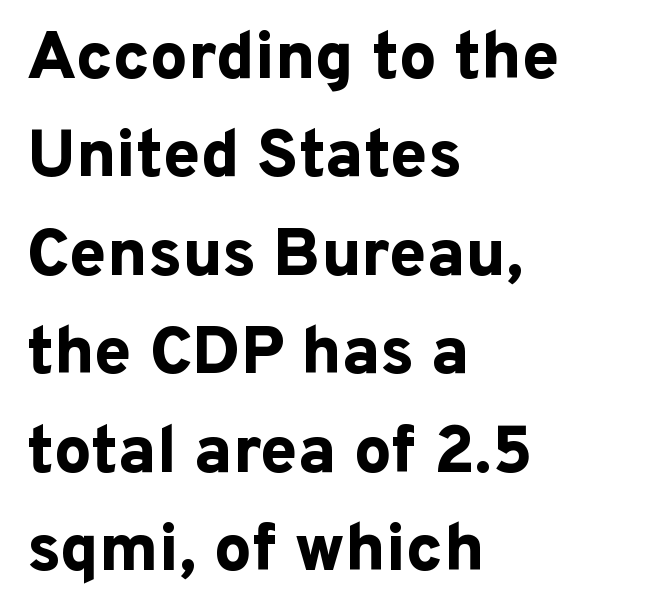
Notice how the passage keeps a crisp vertical edge on the left only. This sample uses an upright cut, with every glyph sitting square on the baseline. How are the letters spaced? Ordinarily, with no added tracking. Descenders hang freely into open space. Are there feet on the stems? There aren't — it's a sans.
